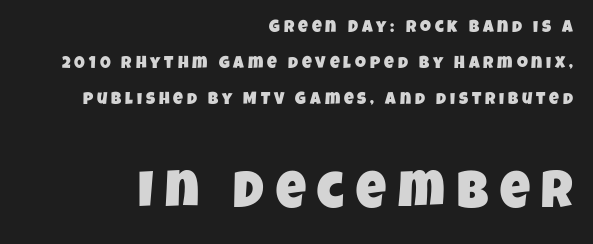
Q: Is the typeface a serif or a sans-serif typeface? A: Sans-serif.
Q: Is the text underlined? A: No.
Q: How is the paragraph aligned? A: Right-aligned.
Q: Is the spacing between letters normal or unusually wide? A: Unusually wide.
Q: Is the spacing between lines tight, normal or loose? A: Loose.
Q: Which block of text is set in a larger size, the first (top) or the second (bottom)? A: The second (bottom) one.
Q: Width (condensed, normal, or wide)? A: Condensed.
Q: Stroke contrast? A: Low.
Q: x-height? A: Large.
Q: Monospaced? A: No.
